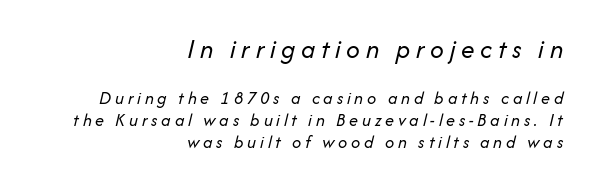
Line endings align vertically; line beginnings do not. The face looks like a standard text weight, possibly lighter. You can tell it's italic because the verticals aren't actually vertical. The face used here appears at its bigger size in the upper chunk. What stands out about the letter spacing? Its width — letters are far apart. Descender tails drop into unmarked territory.
